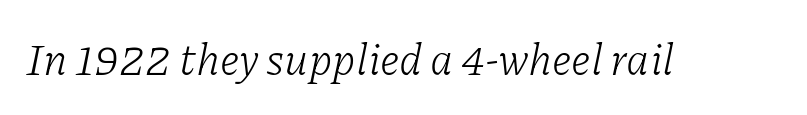
Q: Is the text bold? A: No.
Q: Is the text italic (slanted)? A: Yes, it leans right by about 11 degrees.
Q: Is the typeface a serif or a sans-serif typeface? A: Serif.
Q: Is the text underlined? A: No.
Q: Is the spacing between letters normal or unusually wide? A: Normal.
Q: Width (condensed, normal, or wide)? A: Normal.
Q: Stroke contrast? A: Low.
Q: x-height? A: Medium.
Q: Monospaced? A: No.
